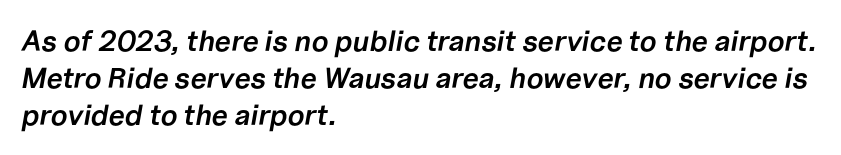
Q: Is the text bold? A: Semi-bold.
Q: Is the text italic (slanted)? A: Yes, it leans right by about 10 degrees.
Q: Is the text underlined? A: No.
Q: How is the paragraph aligned? A: Left-aligned.
Q: Is the spacing between letters normal or unusually wide? A: Normal.
Q: Is the spacing between lines tight, normal or loose? A: Normal.
Q: Width (condensed, normal, or wide)? A: Normal.
Q: Stroke contrast? A: Low.
Q: x-height? A: Medium.
Q: Monospaced? A: No.
